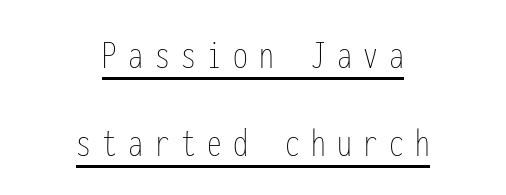
Q: Is the text bold? A: No.
Q: Is the text italic (slanted)? A: No, it is upright.
Q: Is the text underlined? A: Yes.
Q: How is the paragraph aligned? A: Centered.
Q: Is the spacing between letters normal or unusually wide? A: Unusually wide.
Q: Is the spacing between lines tight, normal or loose? A: Loose.
Q: Width (condensed, normal, or wide)? A: Condensed.
Q: Stroke contrast? A: Low.
Q: x-height? A: Medium.
Q: Monospaced? A: Yes.
